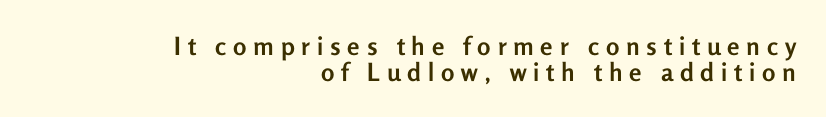
The letters are bold, with thick, heavy strokes. The area under the type is left untouched. Loose tracking; the words dissolve into strings of separated letters. You can tell it's not italic because the verticals are truly vertical.
